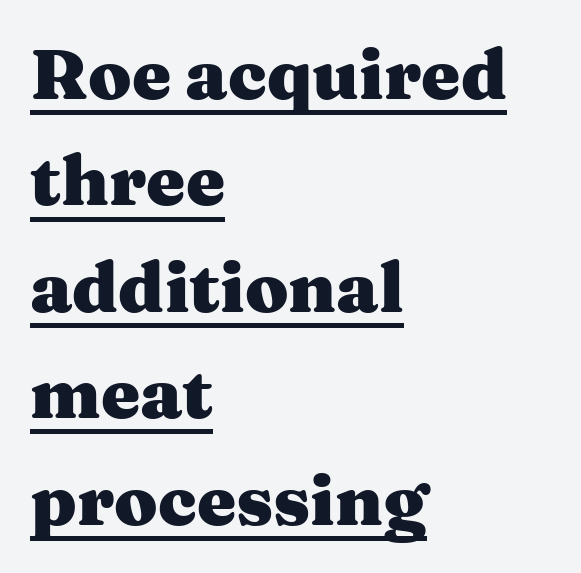
{"serif": "yes", "italic": "no", "bold": "yes", "weight": "heavy", "width": "wide", "stroke_contrast": "medium", "x_height": "medium", "monospaced": "no", "underline": "yes", "align": "left", "line_spacing": "normal", "line_spacing_ratio": 1.52, "letter_spacing": "normal", "letter_spacing_em": 0.0, "glyph_px": 70}
